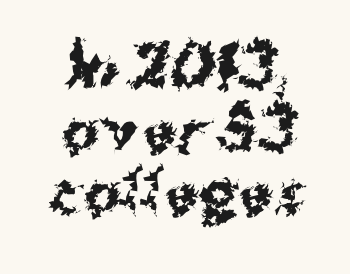
{"serif": "no", "bold": "yes", "weight": "bold", "width": "normal", "stroke_contrast": "medium", "x_height": "medium", "monospaced": "no", "underline": "no", "line_spacing": "tight", "line_spacing_ratio": 1.12, "letter_spacing": "normal", "letter_spacing_em": 0.0, "glyph_px": 56}
